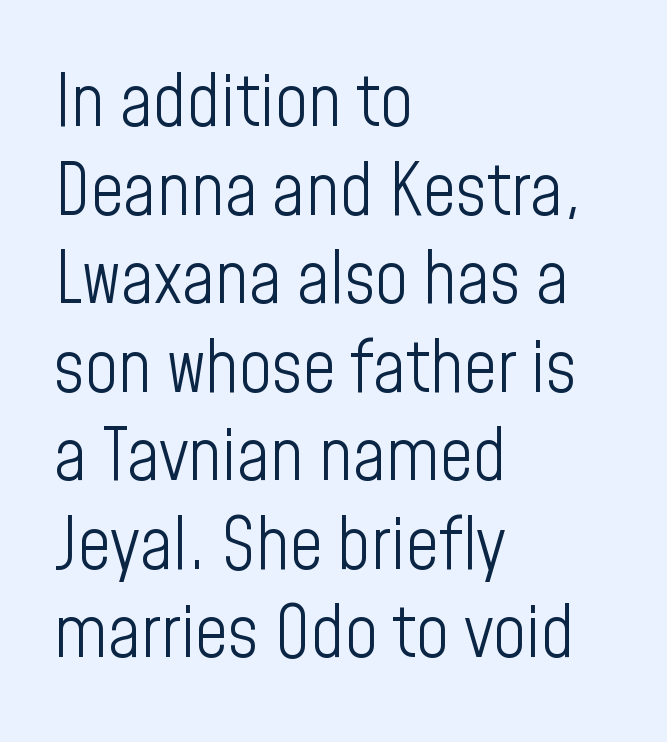
The image shows 72 px light, condensed sans-serif type, upright; set left-aligned, line spacing 1.23x, normal letter spacing, not underlined; low stroke contrast and a medium x-height.
